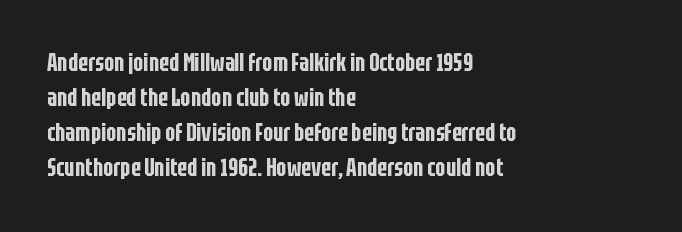
The image shows 24 px text type, upright; set left-aligned, normal line spacing (1.46x), normal letter spacing, not underlined.
